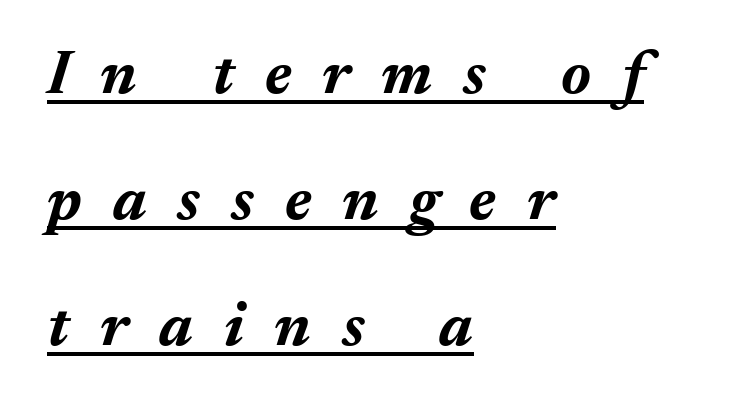
Q: Is the text bold? A: Yes.
Q: Is the text italic (slanted)? A: Yes, it leans right by about 17 degrees.
Q: Is the text underlined? A: Yes.
Q: How is the paragraph aligned? A: Left-aligned.
Q: Is the spacing between letters normal or unusually wide? A: Unusually wide.
Q: Is the spacing between lines tight, normal or loose? A: Loose.
Q: Width (condensed, normal, or wide)? A: Normal.
Q: Stroke contrast? A: Medium.
Q: x-height? A: Medium.
Q: Monospaced? A: No.
